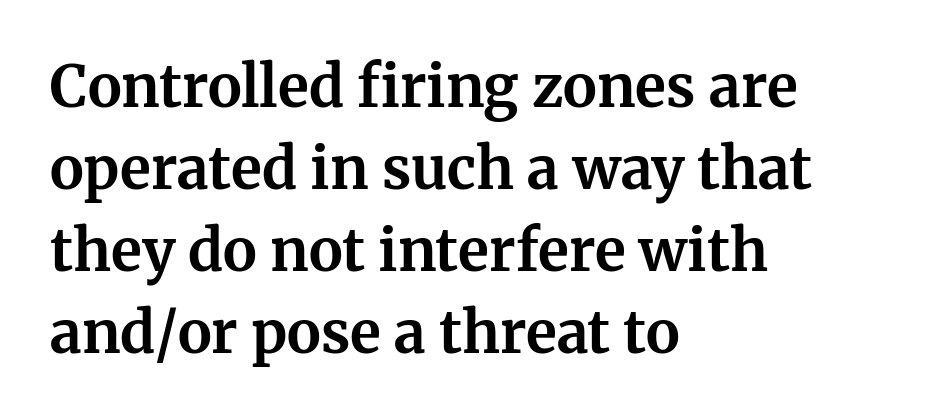
{"serif": "yes", "italic": "no", "bold": "yes", "weight": "bold", "width": "normal", "stroke_contrast": "medium", "x_height": "medium", "monospaced": "no", "underline": "no", "align": "left", "line_spacing": "normal", "line_spacing_ratio": 1.44, "letter_spacing": "normal", "letter_spacing_em": 0.0, "glyph_px": 57}
